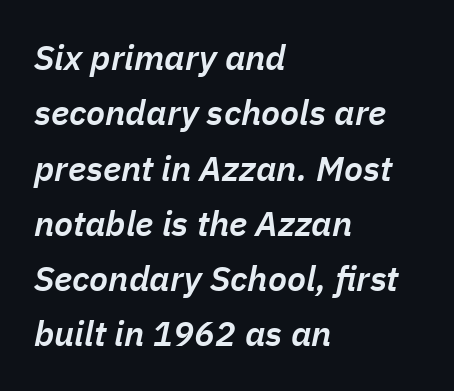
{"italic": "yes", "lean": "right", "slant_degrees": 11, "bold": "semi", "weight": "semibold", "width": "normal", "stroke_contrast": "low", "x_height": "medium", "monospaced": "no", "underline": "no", "align": "left", "line_spacing": "normal", "line_spacing_ratio": 1.58, "letter_spacing": "normal", "letter_spacing_em": 0.0, "glyph_px": 35}
